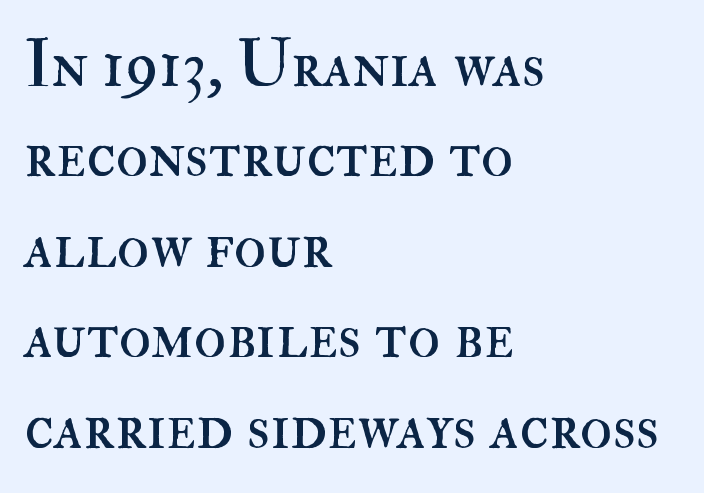
{"italic": "no", "bold": "no", "weight": "regular", "width": "normal", "stroke_contrast": "high", "x_height": "small", "monospaced": "no", "underline": "no", "align": "left", "line_spacing": "normal", "line_spacing_ratio": 1.37, "letter_spacing": "normal", "letter_spacing_em": 0.0, "glyph_px": 66}
